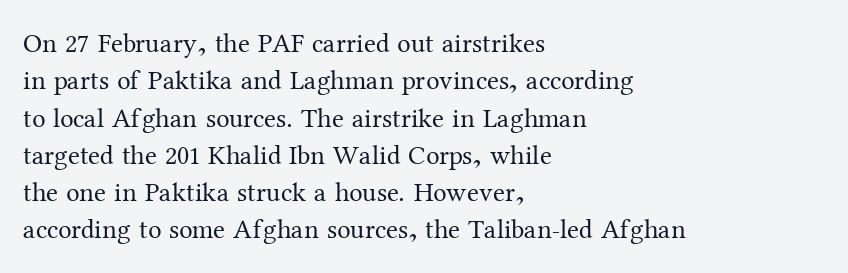
Interline gaps are of average width in this sample. Inter-character spacing is left at the font's built-in metrics. If you drew a line through each stem, it would be perfectly vertical. Words float on clear page, feet unadorned. Each line starts at the same left margin while the right side varies.
